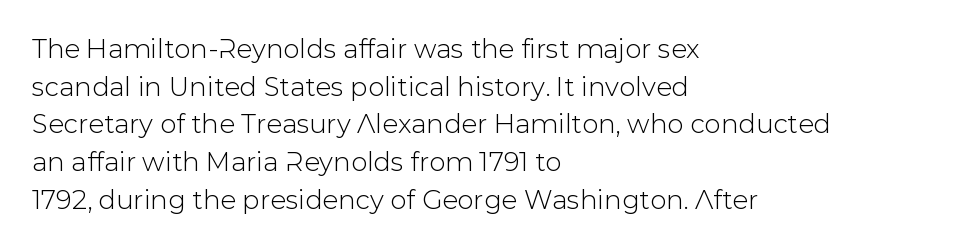
Q: Is the text italic (slanted)? A: No, it is upright.
Q: Is the text underlined? A: No.
Q: How is the paragraph aligned? A: Left-aligned.
Q: Is the spacing between letters normal or unusually wide? A: Normal.
Q: Is the spacing between lines tight, normal or loose? A: Normal.
